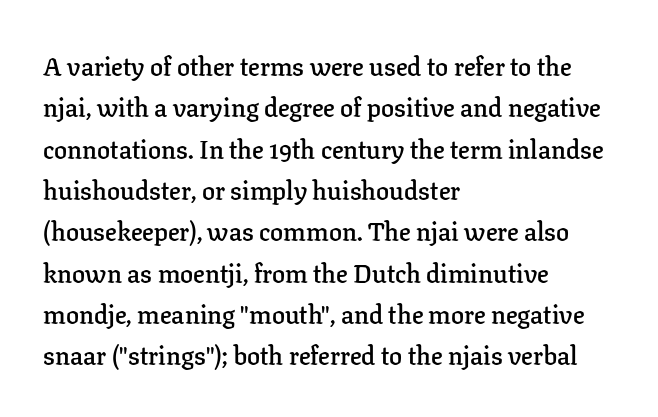
{"italic": "no", "bold": "semi", "underline": "no", "align": "left", "line_spacing": "normal", "line_spacing_ratio": 1.59, "letter_spacing": "normal", "letter_spacing_em": 0.0, "glyph_px": 26}
